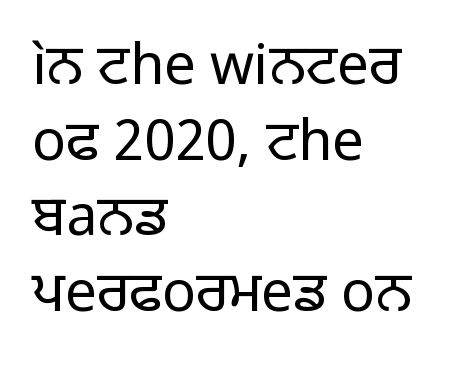
The image shows 56 px regular-weight sans-serif type, upright; set left-aligned, normal line spacing (1.35x), normal letter spacing, not underlined; low stroke contrast and a medium x-height.
